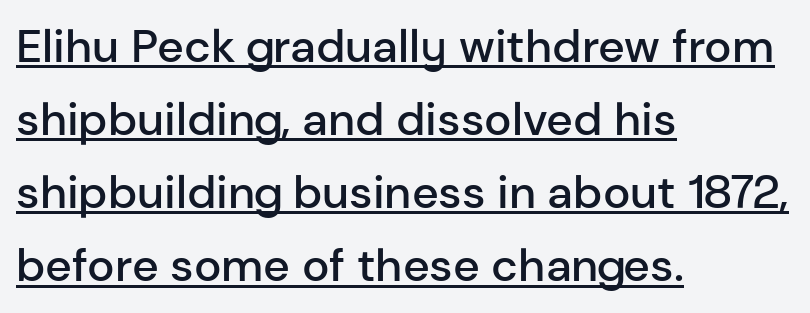
The image shows 46 px semibold sans-serif type, upright; set left-aligned, normal line spacing (1.59x), normal letter spacing, underlined; low stroke contrast and a medium x-height.
